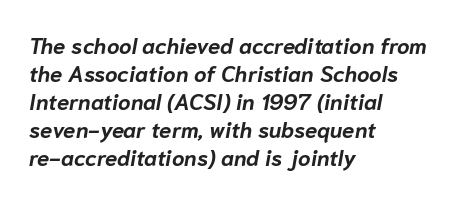
Observe the lean: these are italic letterforms. The zone under the glyphs is completely vacant. Evenly set lines give the paragraph a standard silhouette. Where is the straight margin? On the left.
